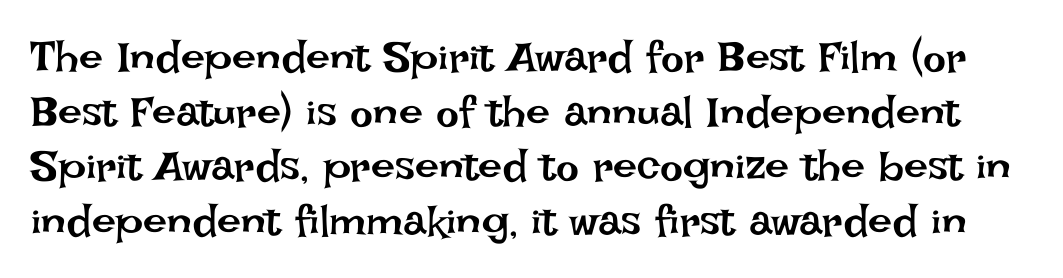
You could call the tracking neutral — neither tight nor loose. The rendering uses natural spacing where letterforms have individual widths. Quick note: not italic, upright. No heavy texture on the line: the type isn't bold. Just letters on the line, the space beneath them empty.
